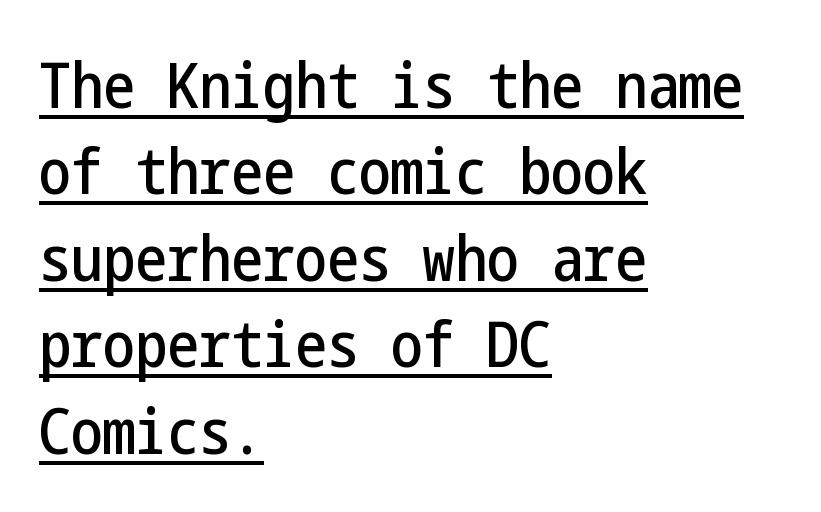
{"serif": "no", "italic": "no", "width": "condensed", "stroke_contrast": "low", "x_height": "medium", "underline": "yes", "align": "left", "line_spacing": "normal", "line_spacing_ratio": 1.35, "letter_spacing": "normal", "letter_spacing_em": 0.0, "glyph_px": 64}
